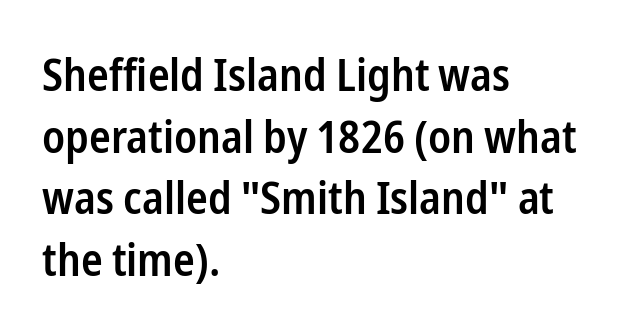
{"serif": "no", "italic": "no", "bold": "semi", "weight": "semibold", "width": "condensed", "stroke_contrast": "low", "x_height": "medium", "monospaced": "no", "underline": "no", "align": "left", "line_spacing": "normal", "line_spacing_ratio": 1.37, "letter_spacing": "normal", "letter_spacing_em": 0.0, "glyph_px": 45}
